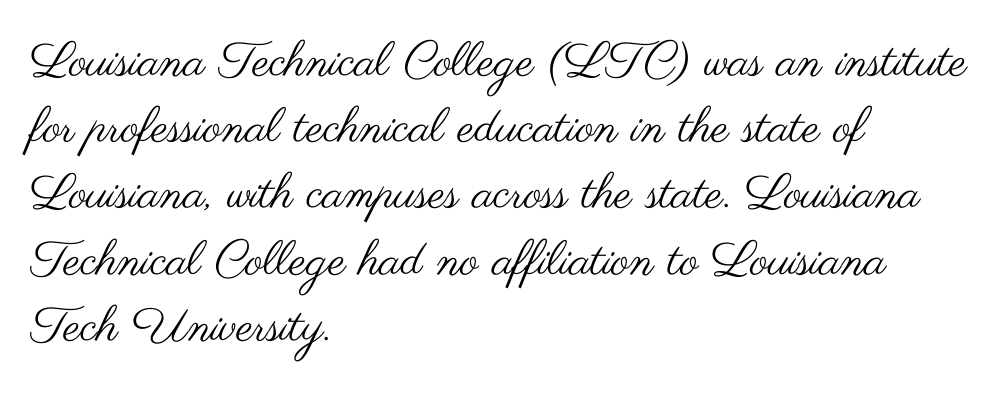
The image shows 48 px regular-weight, wide sans-serif type; set left-aligned, normal line spacing (1.38x), normal letter spacing, not underlined; medium stroke contrast and a small x-height.
